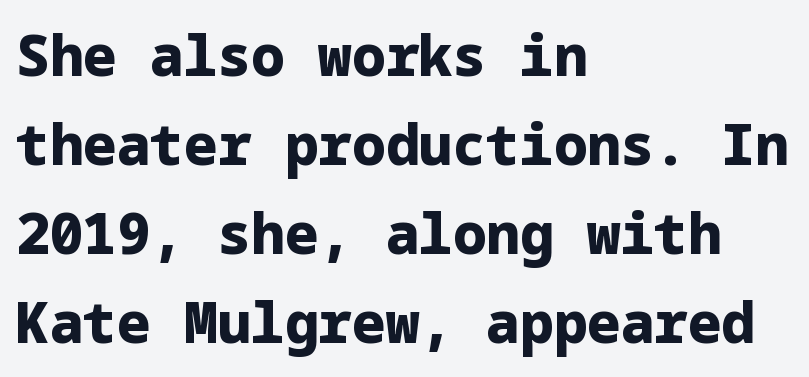
The image shows 56 px heavy sans-serif type, upright; set left-aligned, normal line spacing (1.59x), normal letter spacing, not underlined; low stroke contrast and a medium x-height.
